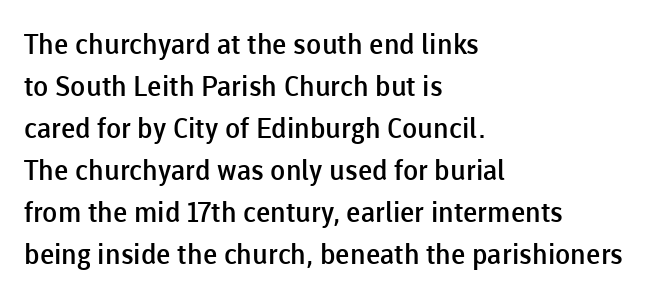
The image shows 28 px semibold sans-serif type, upright; set left-aligned, normal line spacing (1.5x), normal letter spacing, not underlined; low stroke contrast and a medium x-height.
